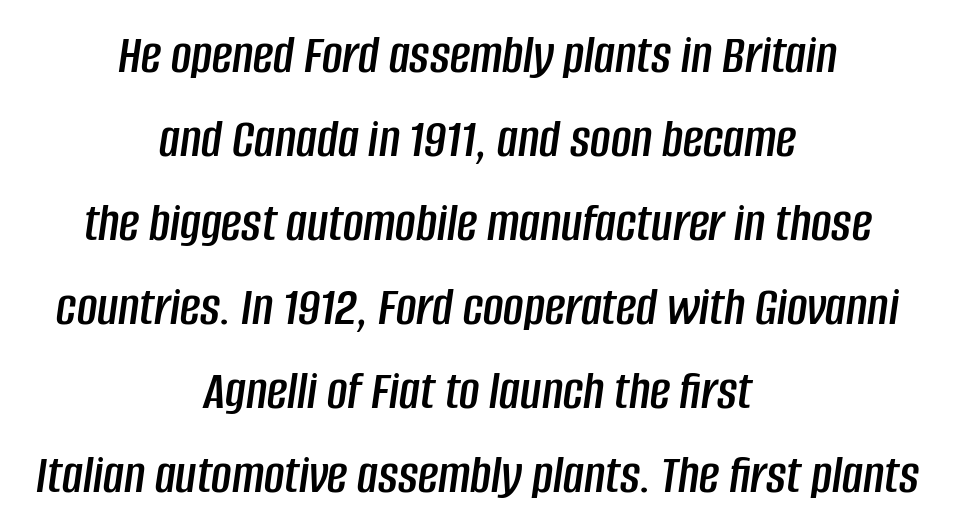
{"italic": "yes", "lean": "right", "slant_degrees": 8, "width": "condensed", "stroke_contrast": "low", "x_height": "large", "monospaced": "no", "underline": "no", "align": "center", "line_spacing": "normal", "line_spacing_ratio": 1.5, "letter_spacing": "normal", "letter_spacing_em": 0.0, "glyph_px": 56}
